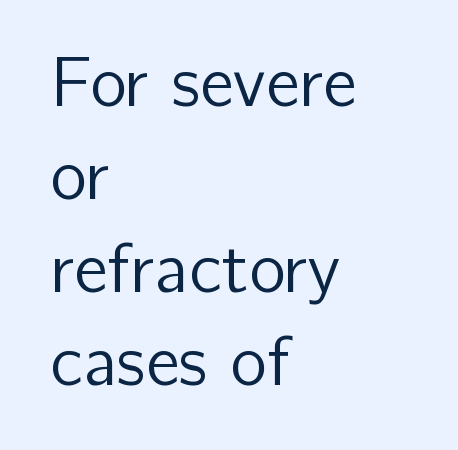
Q: Is the text bold? A: No.
Q: Is the text italic (slanted)? A: No, it is upright.
Q: Is the typeface a serif or a sans-serif typeface? A: Sans-serif.
Q: Is the text underlined? A: No.
Q: How is the paragraph aligned? A: Left-aligned.
Q: Is the spacing between letters normal or unusually wide? A: Normal.
Q: Is the spacing between lines tight, normal or loose? A: Normal.
Q: Width (condensed, normal, or wide)? A: Normal.
Q: Stroke contrast? A: Low.
Q: x-height? A: Medium.
Q: Monospaced? A: No.
